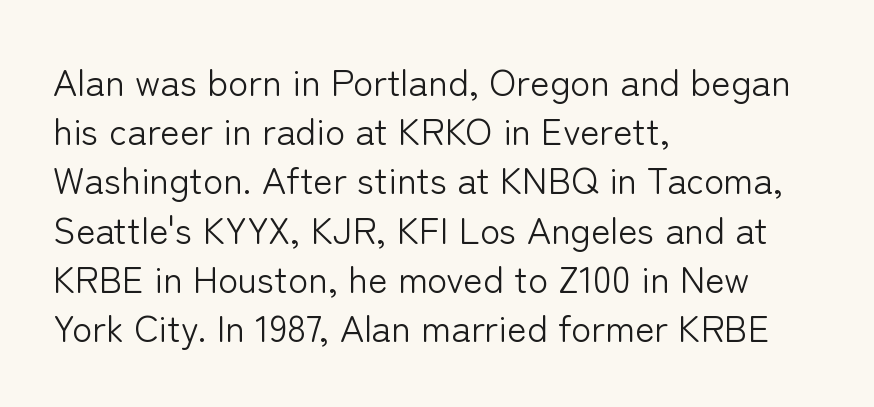
Q: Is the text bold? A: No.
Q: Is the text italic (slanted)? A: No, it is upright.
Q: Is the typeface a serif or a sans-serif typeface? A: Sans-serif.
Q: Is the text underlined? A: No.
Q: How is the paragraph aligned? A: Left-aligned.
Q: Is the spacing between letters normal or unusually wide? A: Normal.
Q: Is the spacing between lines tight, normal or loose? A: Normal.
Q: Width (condensed, normal, or wide)? A: Normal.
Q: Stroke contrast? A: Low.
Q: x-height? A: Medium.
Q: Monospaced? A: No.
